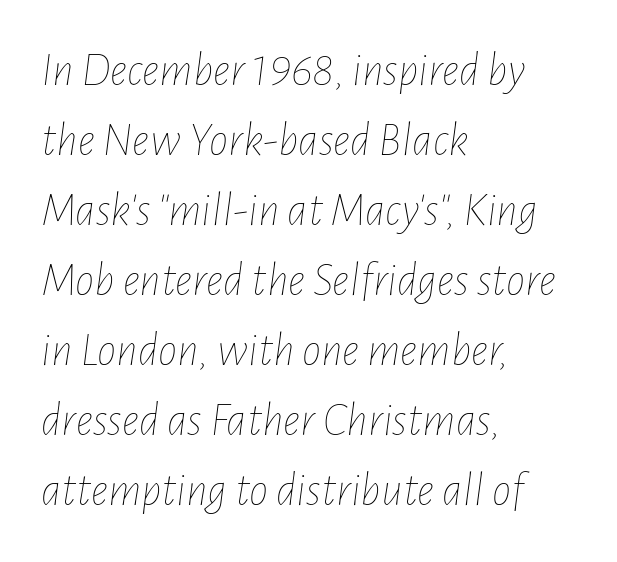
The image shows 48 px thin, condensed type, italic (leaning right); set left-aligned, normal line spacing (1.46x), normal letter spacing, not underlined; low stroke contrast and a medium x-height.
